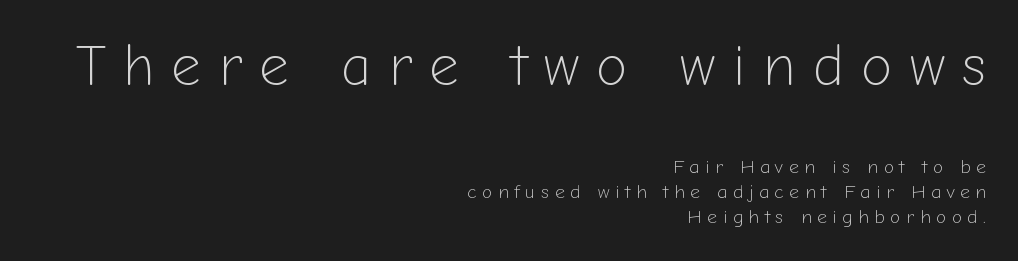
Q: Is the text bold? A: No.
Q: Is the text italic (slanted)? A: No, it is upright.
Q: Is the typeface a serif or a sans-serif typeface? A: Sans-serif.
Q: Is the text underlined? A: No.
Q: How is the paragraph aligned? A: Right-aligned.
Q: Is the spacing between letters normal or unusually wide? A: Unusually wide.
Q: Is the spacing between lines tight, normal or loose? A: Normal.
Q: Which block of text is set in a larger size, the first (top) or the second (bottom)? A: The first (top) one.
Q: Width (condensed, normal, or wide)? A: Normal.
Q: Stroke contrast? A: Low.
Q: x-height? A: Medium.
Q: Monospaced? A: No.
